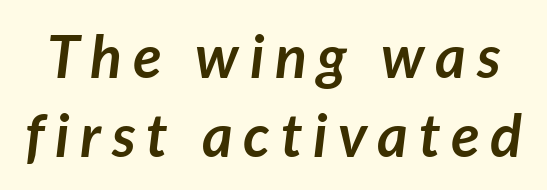
Q: Is the text bold? A: Yes.
Q: Is the text italic (slanted)? A: Yes, it leans right by about 7 degrees.
Q: Is the text underlined? A: No.
Q: Is the spacing between lines tight, normal or loose? A: Normal.
Q: Width (condensed, normal, or wide)? A: Normal.
Q: Stroke contrast? A: Low.
Q: x-height? A: Medium.
Q: Monospaced? A: No.
